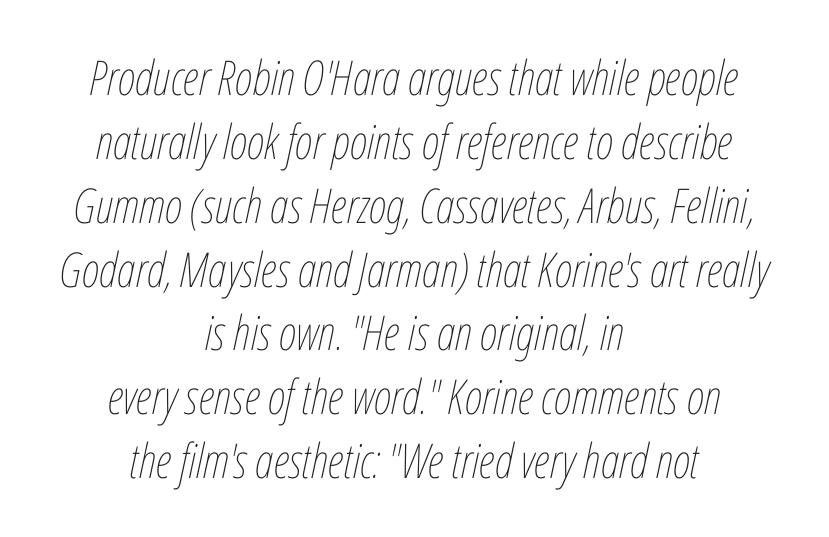
Reading down the block, each line starts at a different indent, mirrored at its end. Observe the lean: these are italic letterforms. These lines are rendered in a variable-pitch font. Think standard paragraph weight, or any step lighter than that. The type is set solid horizontally, with unmodified tracking.
